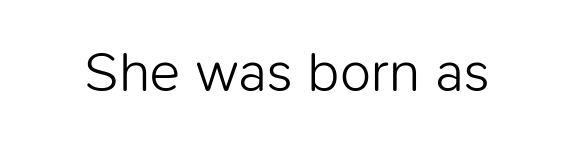
The image shows 57 px light sans-serif type, upright; set normal letter spacing, not underlined; low stroke contrast and a medium x-height.
